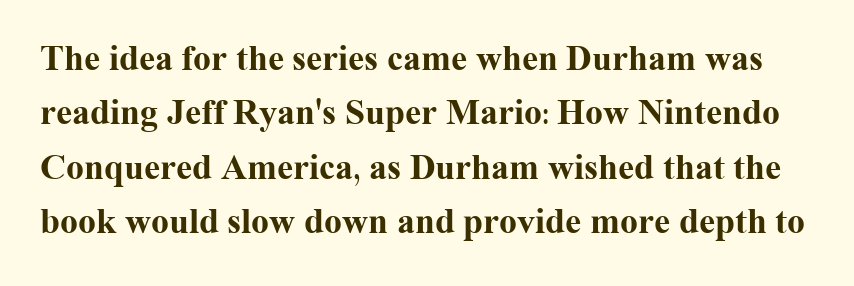
I'd describe the lettering as bold — thick and assertive. The letters sit at their default tracking, neither squeezed nor spread. The words here are not underlined. Little horizontal feet cap the strokes, marking this as serif type. These lines are rendered in a variable-pitch font. Normally led — the rows are evenly, conventionally spaced.
